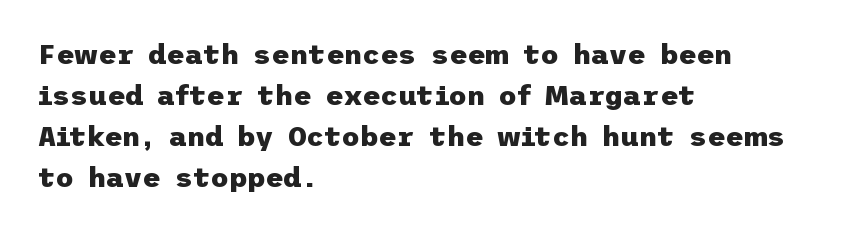
{"serif": "no", "italic": "no", "bold": "yes", "weight": "heavy", "width": "normal", "stroke_contrast": "low", "x_height": "medium", "underline": "no", "align": "left", "line_spacing": "normal", "line_spacing_ratio": 1.46, "letter_spacing": "normal", "letter_spacing_em": 0.0, "glyph_px": 28}
